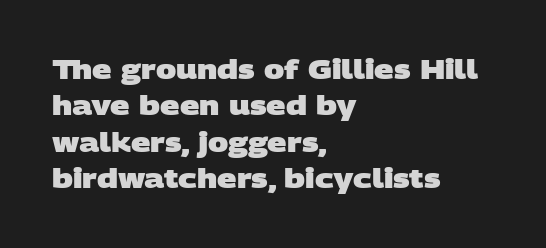
Q: Is the text bold? A: Yes.
Q: Is the text underlined? A: No.
Q: How is the paragraph aligned? A: Left-aligned.
Q: Is the spacing between letters normal or unusually wide? A: Normal.
Q: Is the spacing between lines tight, normal or loose? A: Normal.
